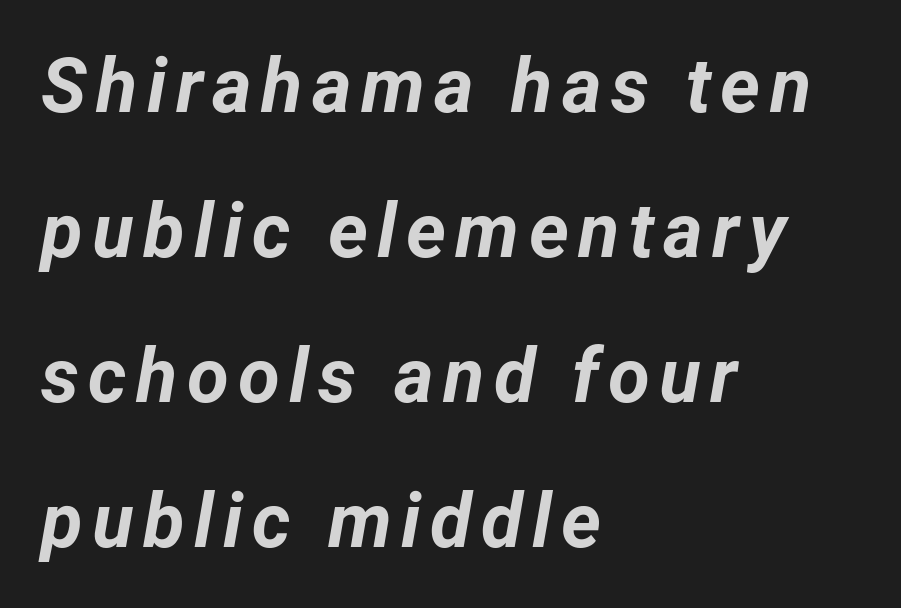
Q: Is the text bold? A: Yes.
Q: Is the text italic (slanted)? A: Yes, it leans right by about 12 degrees.
Q: Is the text underlined? A: No.
Q: How is the paragraph aligned? A: Left-aligned.
Q: Is the spacing between lines tight, normal or loose? A: Loose.
Q: Width (condensed, normal, or wide)? A: Normal.
Q: Stroke contrast? A: Low.
Q: x-height? A: Medium.
Q: Monospaced? A: No.
